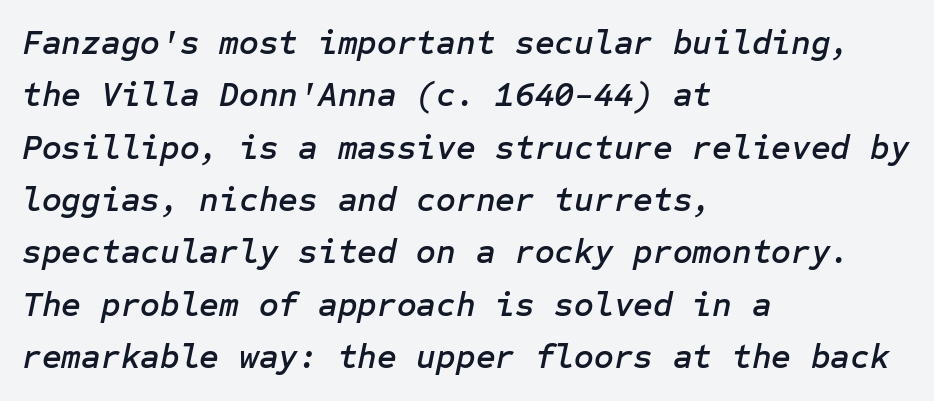
Q: Is the text italic (slanted)? A: Yes, it leans right by about 12 degrees.
Q: Is the text underlined? A: No.
Q: How is the paragraph aligned? A: Left-aligned.
Q: Is the spacing between letters normal or unusually wide? A: Normal.
Q: Is the spacing between lines tight, normal or loose? A: Normal.
Q: Width (condensed, normal, or wide)? A: Normal.
Q: Stroke contrast? A: Low.
Q: x-height? A: Medium.
